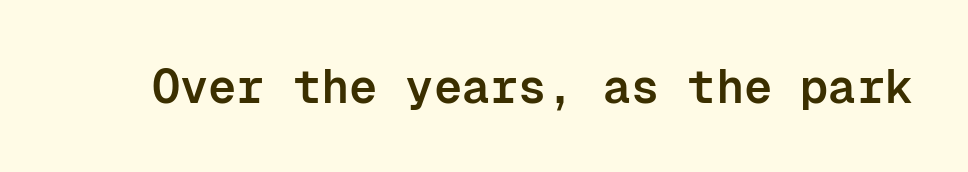
The image shows 47 px semibold sans-serif type, upright, monospaced; set normal letter spacing, not underlined; low stroke contrast and a medium x-height.
